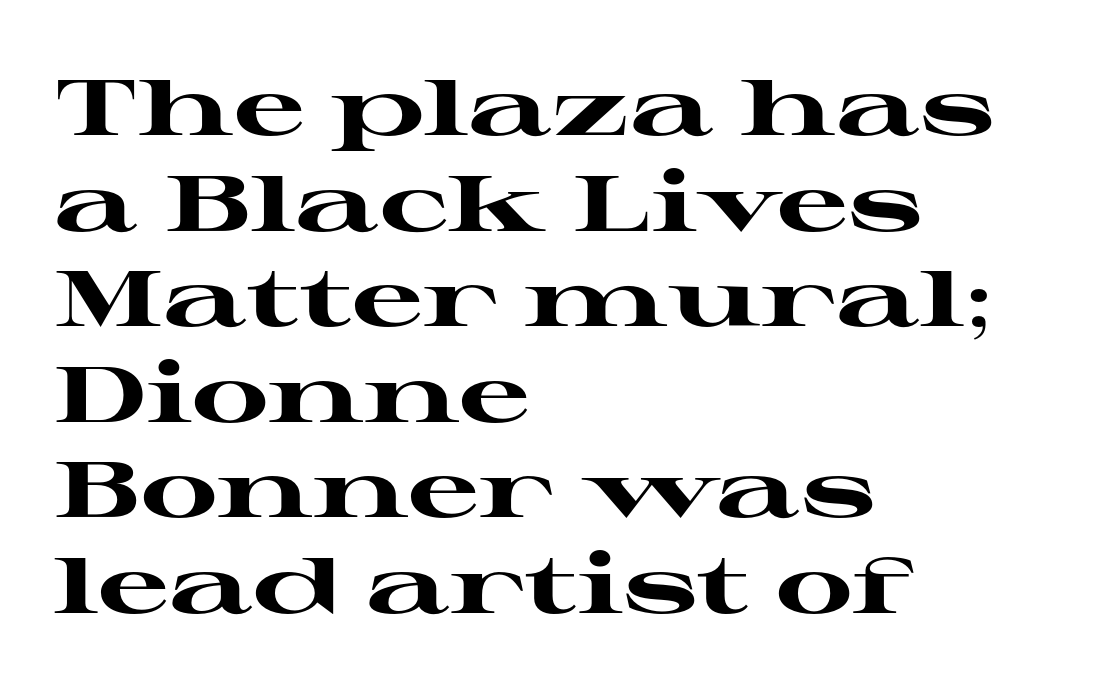
The image shows 79 px heavy, wide serif type, upright; set left-aligned, line spacing 1.21x, normal letter spacing, not underlined; high stroke contrast and a medium x-height.
